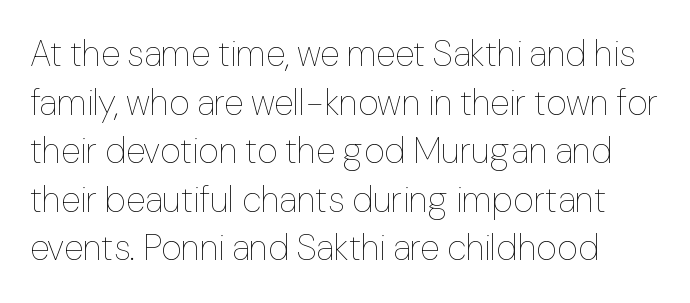
{"italic": "no", "bold": "no", "weight": "thin", "width": "normal", "stroke_contrast": "low", "x_height": "medium", "monospaced": "no", "underline": "no", "line_spacing": "normal", "line_spacing_ratio": 1.35, "letter_spacing": "normal", "letter_spacing_em": 0.0, "glyph_px": 36}
